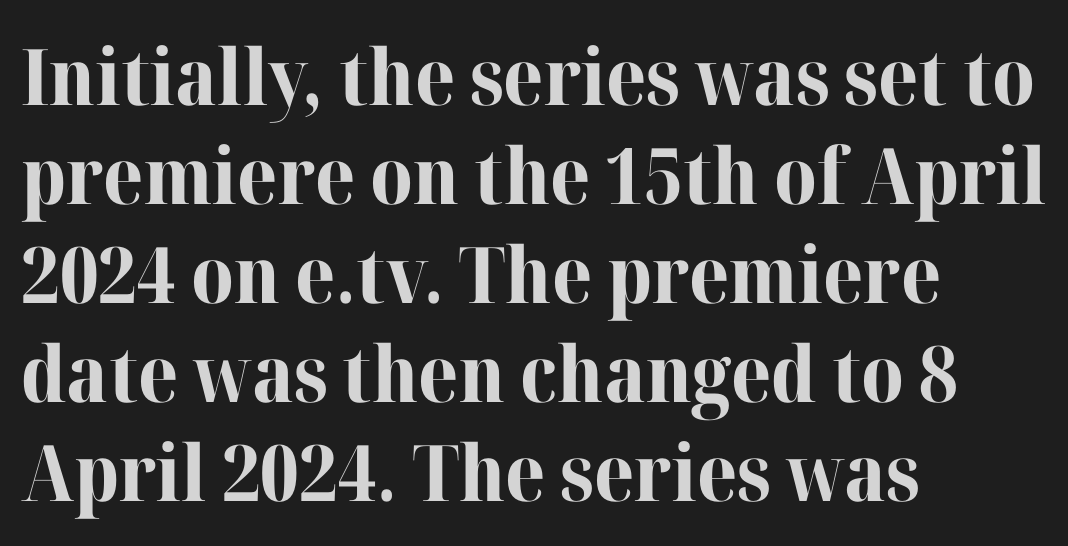
The image shows 78 px bold serif type, upright; set left-aligned, normal line spacing (1.27x), normal letter spacing, not underlined; high stroke contrast and a medium x-height.
